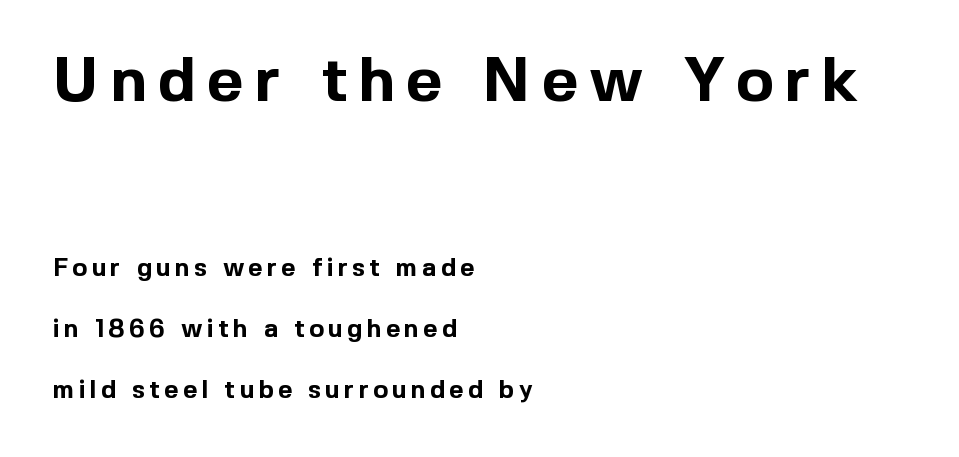
The image shows 63 px bold sans-serif type, upright; set left-aligned, loose line spacing (2.44x), not underlined; the first (top) block is 2.52x larger; a medium x-height.
